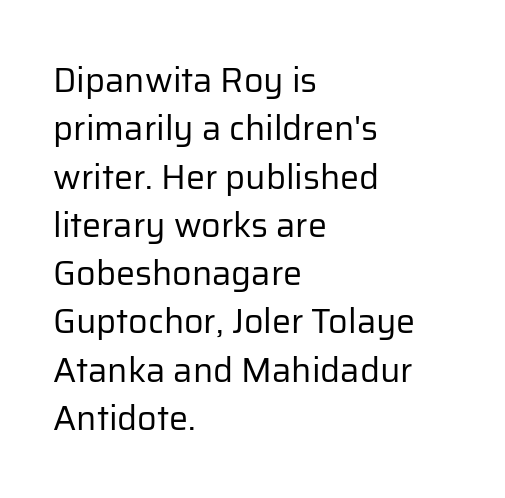
Nobody drew a line under any word here. The passage shown is typed in a proportional face where columns would drift. Examine the stroke ends and you'll find no serifs. In CSS terms this would be text-align: left.
